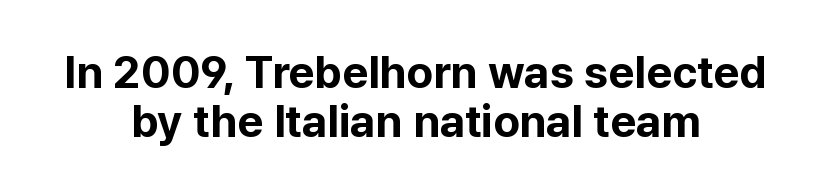
The image shows 45 px bold sans-serif type, upright; set centered, tight line spacing (1.1x), normal letter spacing, not underlined; low stroke contrast and a medium x-height.
